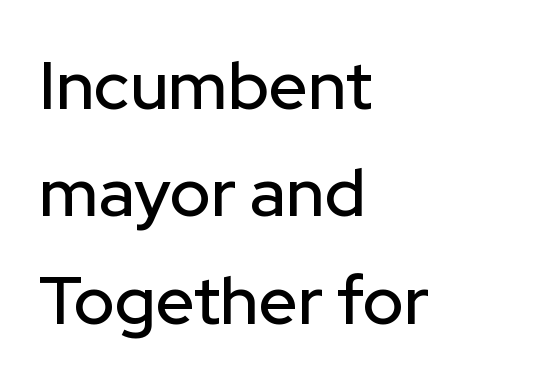
Q: Is the text italic (slanted)? A: No, it is upright.
Q: Is the typeface a serif or a sans-serif typeface? A: Sans-serif.
Q: Is the text underlined? A: No.
Q: How is the paragraph aligned? A: Left-aligned.
Q: Is the spacing between letters normal or unusually wide? A: Normal.
Q: Is the spacing between lines tight, normal or loose? A: Normal.
Q: Width (condensed, normal, or wide)? A: Normal.
Q: Stroke contrast? A: Low.
Q: x-height? A: Medium.
Q: Monospaced? A: No.
